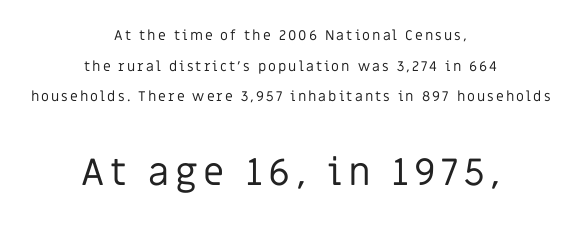
{"serif": "no", "italic": "no", "bold": "no", "weight": "regular", "width": "normal", "stroke_contrast": "low", "x_height": "large", "monospaced": "no", "underline": "no", "align": "center", "line_spacing": "loose", "line_spacing_ratio": 2.18, "larger_block": "second", "size_ratio": 2.71, "glyph_px": 38}
